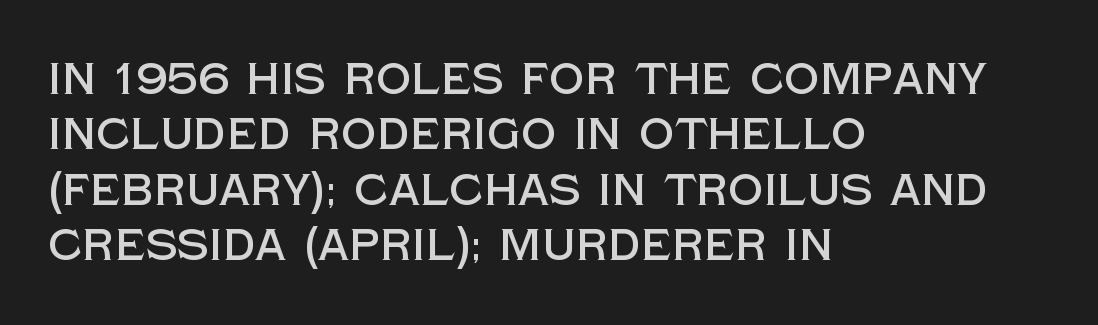
Font category for this specimen: sans-serif. Posture: upright roman. This sample keeps an unexceptional amount of space between lines. The horizontal fit of the characters is conventional and even. Spacing verdict: proportional, widths tailored to each character. Unmarked baselines from the first word to the last.
